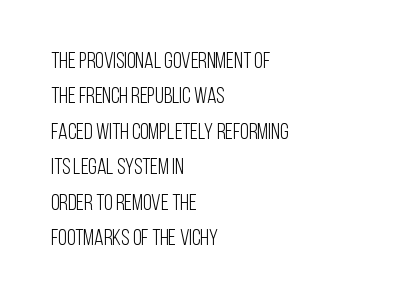
{"italic": "no", "bold": "no", "underline": "no", "align": "left", "line_spacing": "normal", "line_spacing_ratio": 1.61, "letter_spacing": "normal", "letter_spacing_em": 0.0, "glyph_px": 22}
